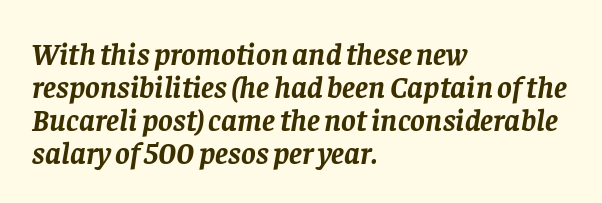
{"serif": "yes", "italic": "yes", "lean": "right", "slant_degrees": 8, "bold": "yes", "weight": "semibold", "width": "normal", "stroke_contrast": "low", "x_height": "large", "monospaced": "no", "underline": "no", "align": "left", "line_spacing": "tight", "line_spacing_ratio": 1.06, "letter_spacing": "normal", "letter_spacing_em": 0.0, "glyph_px": 31}
